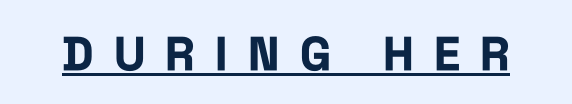
{"serif": "no", "italic": "no", "bold": "yes", "weight": "bold", "width": "condensed", "stroke_contrast": "low", "x_height": "large", "monospaced": "no", "underline": "yes", "letter_spacing": "wide", "letter_spacing_em": 0.43, "glyph_px": 47}
